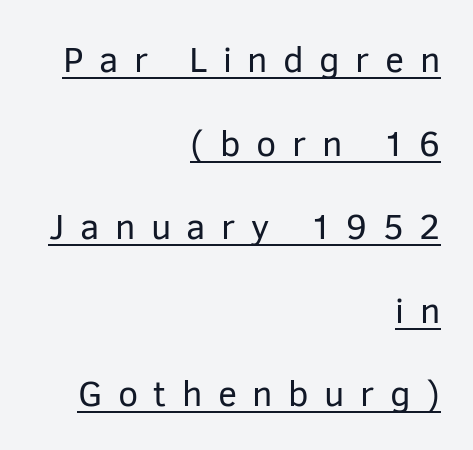
{"serif": "no", "italic": "no", "bold": "no", "weight": "regular", "width": "normal", "stroke_contrast": "low", "x_height": "medium", "monospaced": "no", "underline": "yes", "align": "right", "line_spacing": "loose", "line_spacing_ratio": 2.32, "letter_spacing": "wide", "letter_spacing_em": 0.43, "glyph_px": 36}
